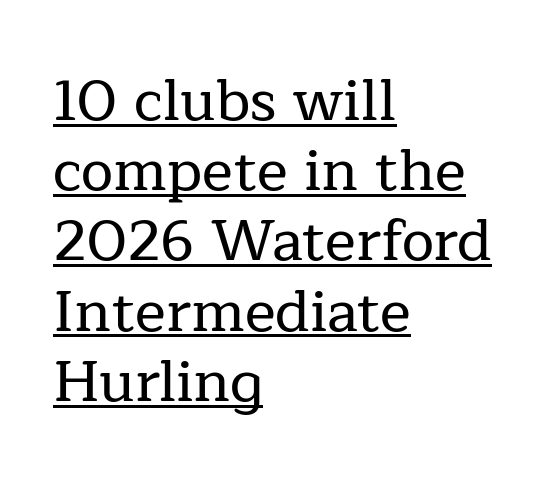
Q: Is the text italic (slanted)? A: No, it is upright.
Q: Is the typeface a serif or a sans-serif typeface? A: Serif.
Q: Is the text underlined? A: Yes.
Q: How is the paragraph aligned? A: Left-aligned.
Q: Is the spacing between letters normal or unusually wide? A: Normal.
Q: Width (condensed, normal, or wide)? A: Normal.
Q: Stroke contrast? A: Low.
Q: x-height? A: Medium.
Q: Monospaced? A: No.
